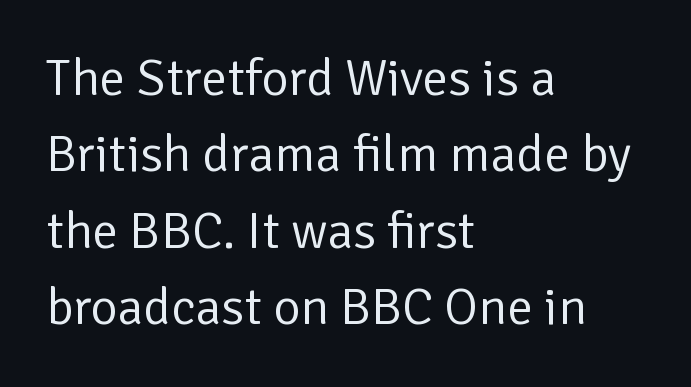
{"serif": "no", "italic": "no", "bold": "no", "weight": "regular", "width": "normal", "stroke_contrast": "low", "x_height": "medium", "monospaced": "no", "underline": "no", "align": "left", "line_spacing": "normal", "line_spacing_ratio": 1.47, "letter_spacing": "normal", "letter_spacing_em": 0.0, "glyph_px": 52}
